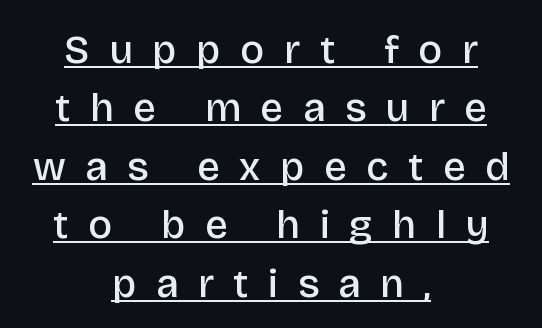
The image shows 40 px semibold sans-serif type, upright; set centered, normal line spacing (1.46x), unusually wide letter spacing (+0.49 em), underlined; low stroke contrast and a large x-height.
